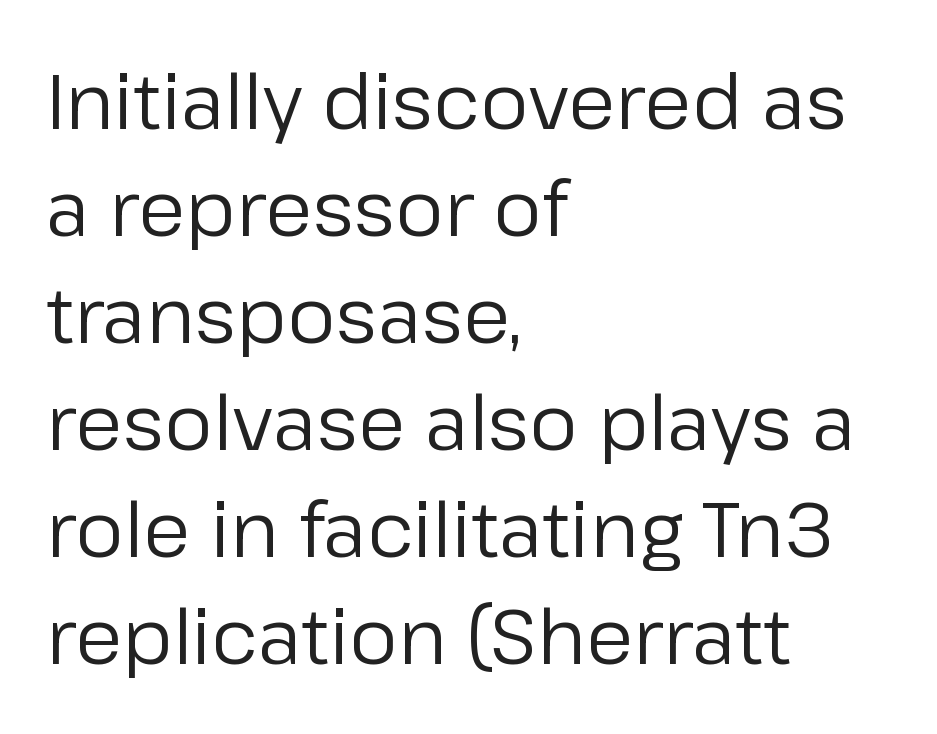
{"serif": "no", "italic": "no", "bold": "no", "weight": "regular", "width": "normal", "stroke_contrast": "low", "x_height": "medium", "monospaced": "no", "underline": "no", "align": "left", "line_spacing": "normal", "line_spacing_ratio": 1.39, "letter_spacing": "normal", "letter_spacing_em": 0.0, "glyph_px": 77}
